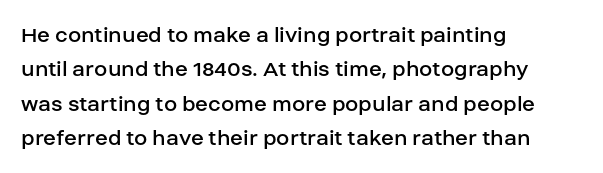
{"italic": "no", "bold": "no", "underline": "no", "align": "left", "line_spacing": "normal", "line_spacing_ratio": 1.43, "letter_spacing": "normal", "letter_spacing_em": 0.0, "glyph_px": 24}
